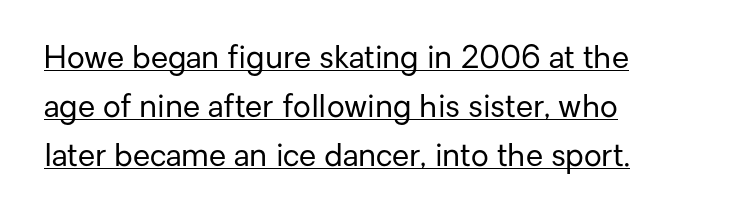
Normally led — the rows are evenly, conventionally spaced. These lines are set flush left with a ragged right edge. Letters have the restrained weight of plain body copy at most. Character widths vary here, with narrow letters taking less room than wide ones.
